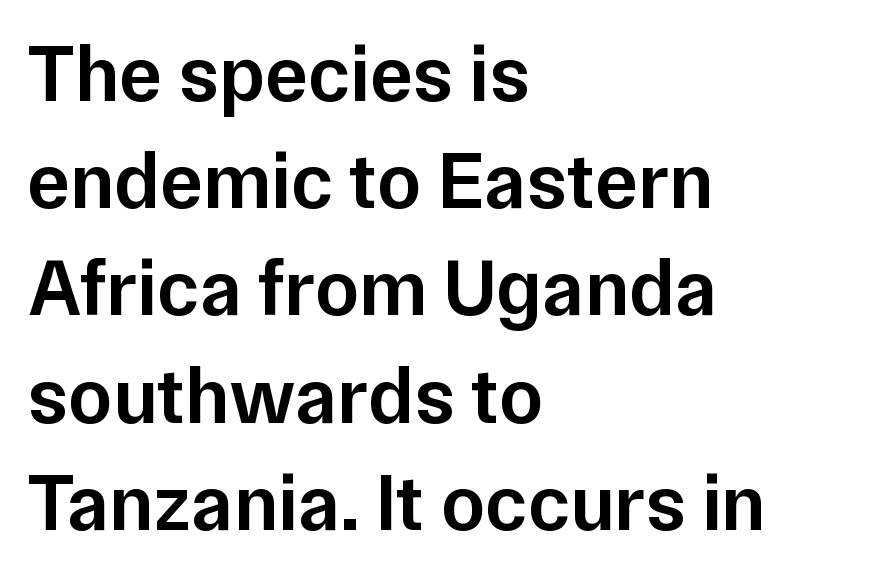
Q: Is the text bold? A: Semi-bold.
Q: Is the text italic (slanted)? A: No, it is upright.
Q: Is the typeface a serif or a sans-serif typeface? A: Sans-serif.
Q: Is the text underlined? A: No.
Q: How is the paragraph aligned? A: Left-aligned.
Q: Is the spacing between letters normal or unusually wide? A: Normal.
Q: Is the spacing between lines tight, normal or loose? A: Normal.
Q: Width (condensed, normal, or wide)? A: Normal.
Q: Stroke contrast? A: Low.
Q: x-height? A: Medium.
Q: Monospaced? A: No.
